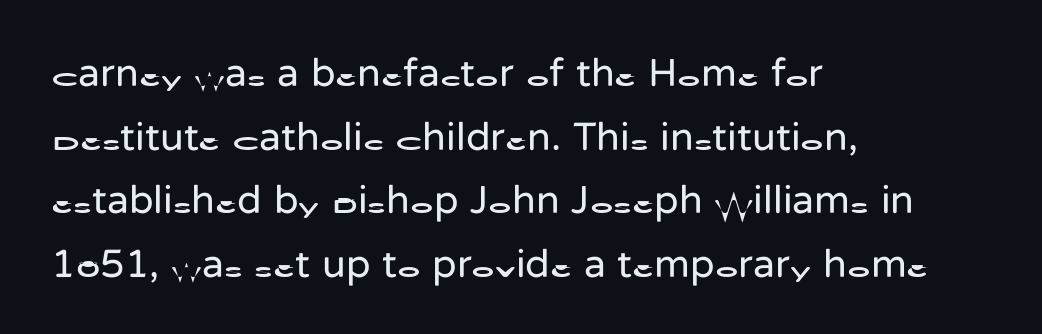
Q: Is the text bold? A: No.
Q: Is the text italic (slanted)? A: No, it is upright.
Q: Is the typeface a serif or a sans-serif typeface? A: Sans-serif.
Q: Is the text underlined? A: No.
Q: How is the paragraph aligned? A: Left-aligned.
Q: Is the spacing between letters normal or unusually wide? A: Normal.
Q: Is the spacing between lines tight, normal or loose? A: Normal.
Q: Width (condensed, normal, or wide)? A: Normal.
Q: Stroke contrast? A: Low.
Q: x-height? A: Medium.
Q: Monospaced? A: No.
